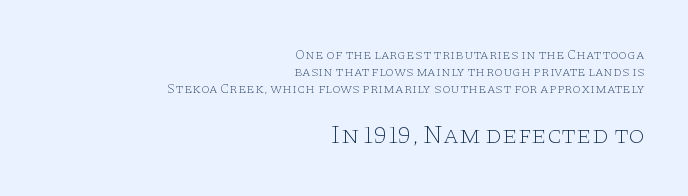
One-word summary of the alignment: right. Letters rest on an invisible, unmarked baseline. Does the bottom block carry the larger type? Yes, it does. Caption: face not bold, strokes unweighted. Tall strokes in this sample are plumb rather than angled.
